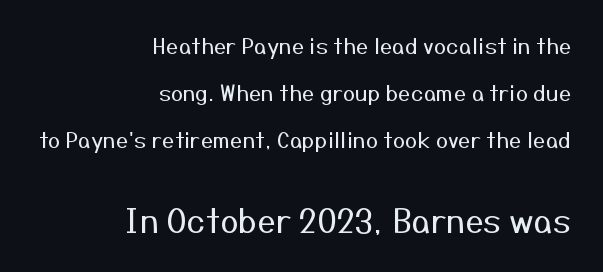
Q: Is the text bold? A: No.
Q: Is the text italic (slanted)? A: No, it is upright.
Q: Is the typeface a serif or a sans-serif typeface? A: Sans-serif.
Q: Is the text underlined? A: No.
Q: How is the paragraph aligned? A: Right-aligned.
Q: Is the spacing between letters normal or unusually wide? A: Normal.
Q: Is the spacing between lines tight, normal or loose? A: Loose.
Q: Which block of text is set in a larger size, the first (top) or the second (bottom)? A: The second (bottom) one.
Q: Width (condensed, normal, or wide)? A: Normal.
Q: Stroke contrast? A: Medium.
Q: x-height? A: Medium.
Q: Monospaced? A: No.
